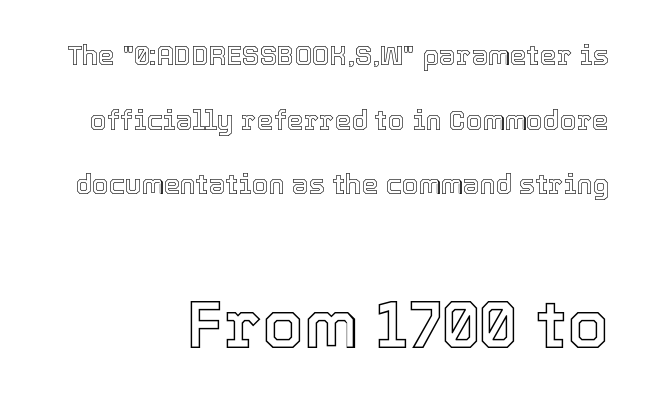
{"italic": "no", "width": "normal", "x_height": "medium", "monospaced": "no", "underline": "no", "align": "right", "line_spacing": "loose", "line_spacing_ratio": 2.39, "letter_spacing": "normal", "letter_spacing_em": 0.0, "larger_block": "second", "size_ratio": 2.48, "glyph_px": 67}
